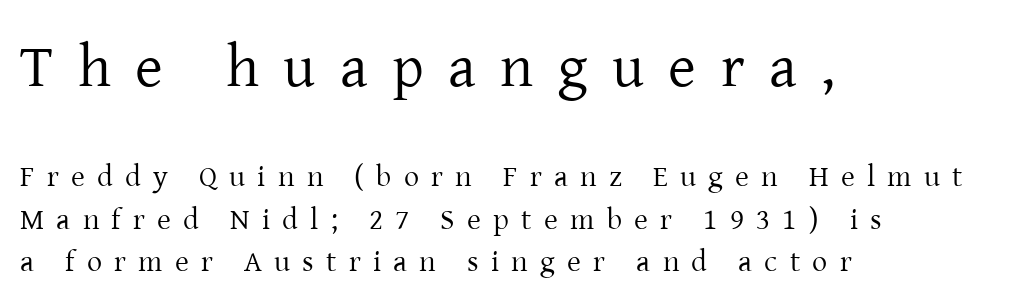
Classification — serif. In terms of posture, this sample is upright. Character widths vary here, with narrow letters taking less room than wide ones. Each stroke keeps to a modest, everyday thickness or less.
